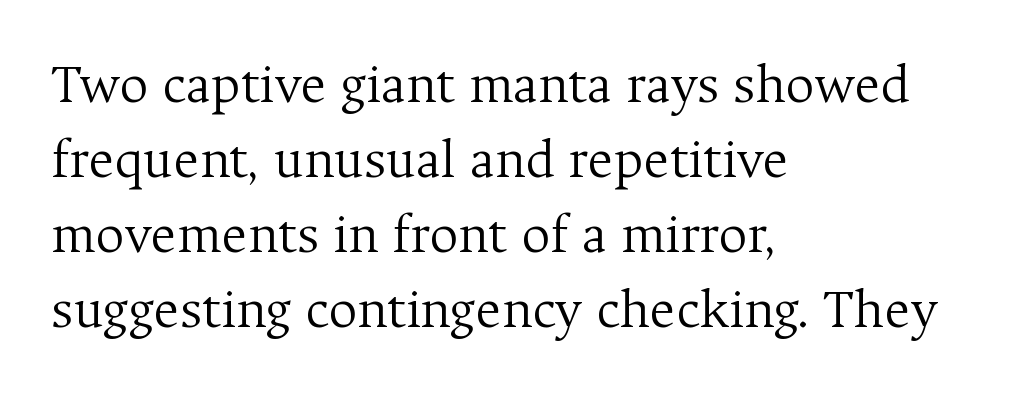
The image shows 56 px light serif type, upright; set left-aligned, normal line spacing (1.34x), normal letter spacing, not underlined; medium stroke contrast and a medium x-height.
